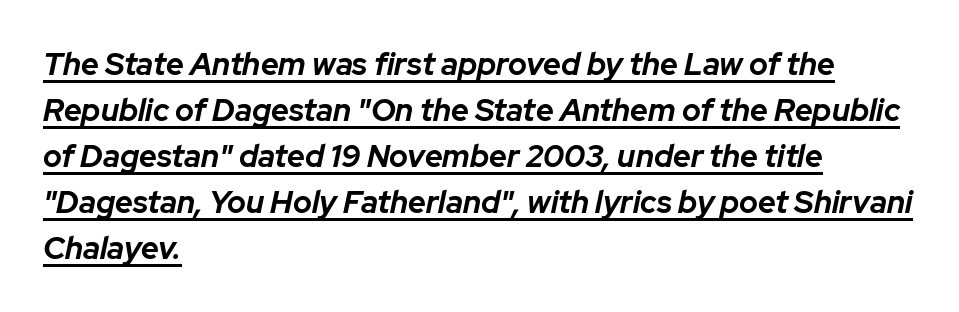
Glyph-to-glyph distance matches everyday printed text. This is oblique type, the kind used for emphasis or titles. Leading matches the norm, producing a regular column. The letters advance in unequal steps, a hallmark of proportional type. Teacher's note: observe the even left margin — that is flush-left alignment. Strong, thick strokes mark this as bold type.
